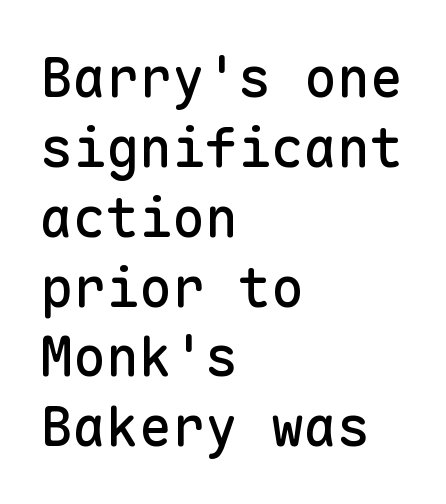
{"serif": "no", "italic": "no", "width": "normal", "stroke_contrast": "low", "x_height": "medium", "monospaced": "yes", "underline": "no", "align": "left", "line_spacing": "normal", "line_spacing_ratio": 1.27, "letter_spacing": "normal", "letter_spacing_em": 0.0, "glyph_px": 55}
